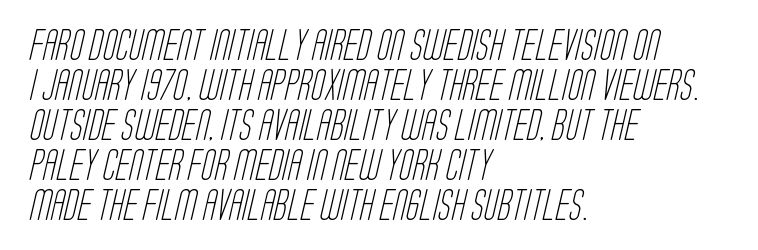
The image shows 31 px light, condensed sans-serif type; set left-aligned, normal line spacing (1.29x), normal letter spacing, not underlined; low stroke contrast and a large x-height.
